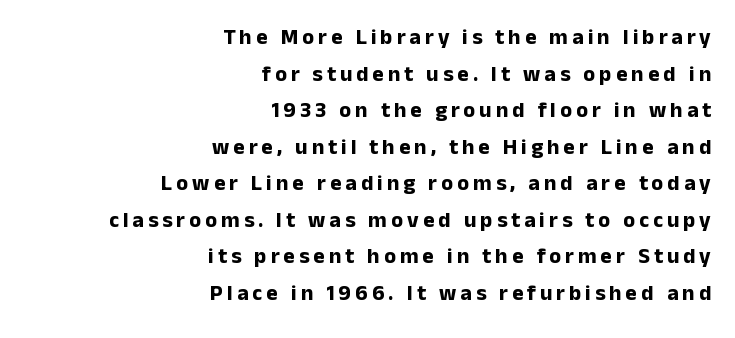
Q: Is the text bold? A: Yes.
Q: Is the text italic (slanted)? A: No, it is upright.
Q: Is the text underlined? A: No.
Q: How is the paragraph aligned? A: Right-aligned.
Q: Is the spacing between lines tight, normal or loose? A: Normal.
